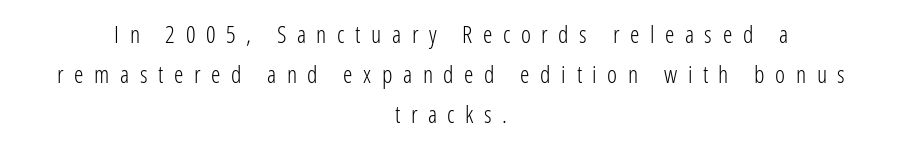
No chunkiness to these letters — they're not bold. The rows are spaced the way most documents space them. Where is the straight margin? There isn't one; the lines are centered. Nope, not italic — everything's standing straight. The horizontal fit of the characters is loose and conspicuously gappy.
